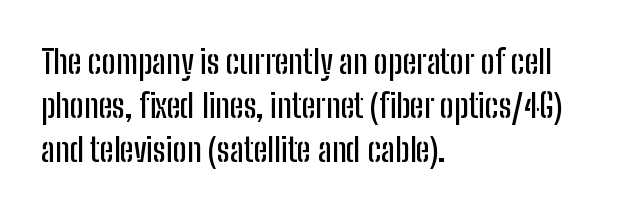
Q: Is the text italic (slanted)? A: No, it is upright.
Q: Is the typeface a serif or a sans-serif typeface? A: Sans-serif.
Q: Is the text underlined? A: No.
Q: How is the paragraph aligned? A: Left-aligned.
Q: Is the spacing between letters normal or unusually wide? A: Normal.
Q: Is the spacing between lines tight, normal or loose? A: Normal.
Q: Width (condensed, normal, or wide)? A: Condensed.
Q: Stroke contrast? A: Low.
Q: x-height? A: Medium.
Q: Monospaced? A: No.
